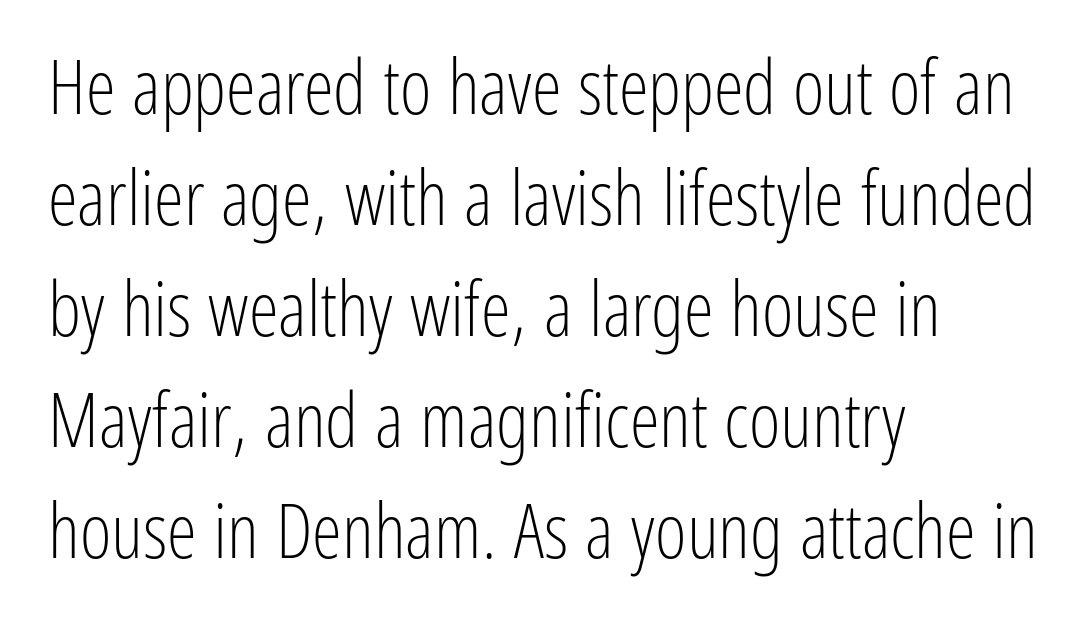
The image shows 76 px light, condensed sans-serif type, upright; set left-aligned, normal line spacing (1.46x), normal letter spacing, not underlined; low stroke contrast and a medium x-height.
